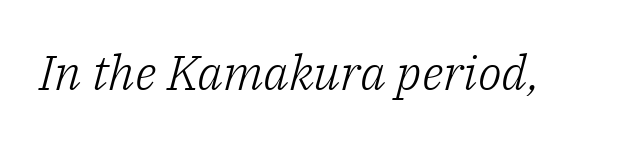
Q: Is the text bold? A: No.
Q: Is the text italic (slanted)? A: Yes, it leans right by about 14 degrees.
Q: Is the typeface a serif or a sans-serif typeface? A: Serif.
Q: Is the text underlined? A: No.
Q: Is the spacing between letters normal or unusually wide? A: Normal.
Q: Width (condensed, normal, or wide)? A: Normal.
Q: Stroke contrast? A: Low.
Q: x-height? A: Medium.
Q: Monospaced? A: No.
